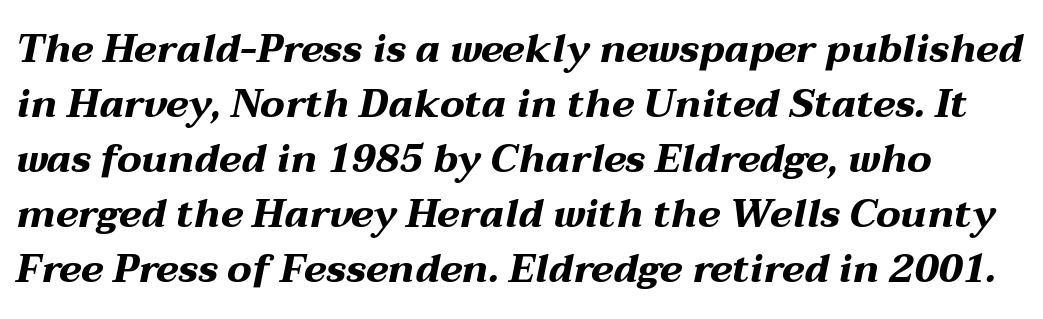
Q: Is the text bold? A: Yes.
Q: Is the text italic (slanted)? A: Yes, it leans right by about 12 degrees.
Q: Is the text underlined? A: No.
Q: Is the spacing between letters normal or unusually wide? A: Normal.
Q: Is the spacing between lines tight, normal or loose? A: Normal.
Q: Width (condensed, normal, or wide)? A: Wide.
Q: Stroke contrast? A: Medium.
Q: x-height? A: Medium.
Q: Monospaced? A: No.
